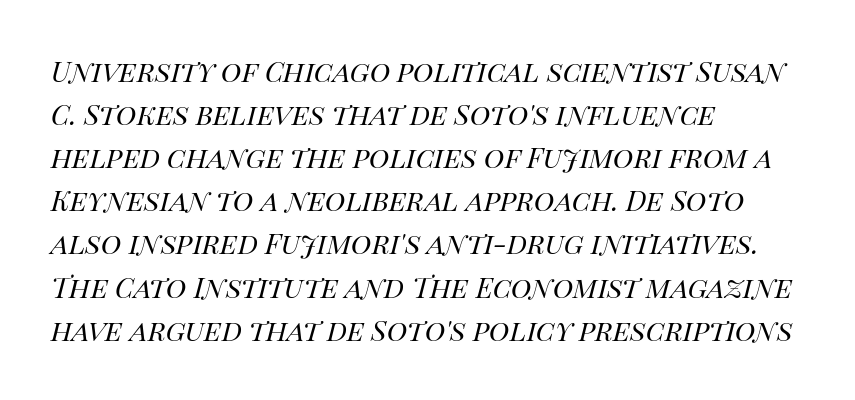
Q: Is the text bold? A: No.
Q: Is the text italic (slanted)? A: Yes, it leans right by about 14 degrees.
Q: Is the text underlined? A: No.
Q: How is the paragraph aligned? A: Left-aligned.
Q: Is the spacing between letters normal or unusually wide? A: Normal.
Q: Is the spacing between lines tight, normal or loose? A: Normal.
Q: Width (condensed, normal, or wide)? A: Normal.
Q: Stroke contrast? A: High.
Q: x-height? A: Large.
Q: Monospaced? A: No.
